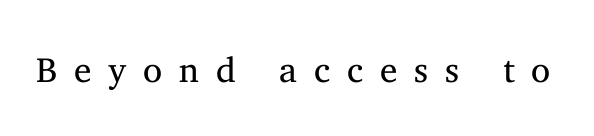
Q: Is the text bold? A: No.
Q: Is the text italic (slanted)? A: No, it is upright.
Q: Is the typeface a serif or a sans-serif typeface? A: Serif.
Q: Is the text underlined? A: No.
Q: Is the spacing between letters normal or unusually wide? A: Unusually wide.
Q: Width (condensed, normal, or wide)? A: Normal.
Q: Stroke contrast? A: Medium.
Q: x-height? A: Medium.
Q: Monospaced? A: No.
